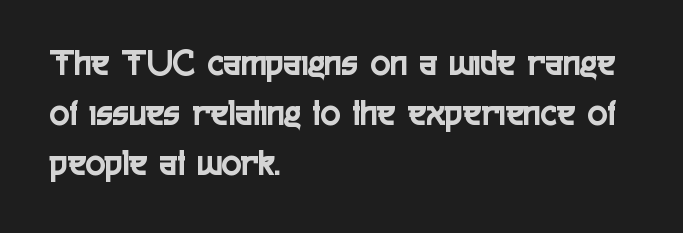
Only glyphs here, with clear space below each row. The passage shown stacks its lines at a standard gap. Caption: multi-line text, flush left, ragged right. Is this a fixed-width face? No — the glyphs have proportional, varying widths. I'd call this a sans setting — the letters go barefoot.
